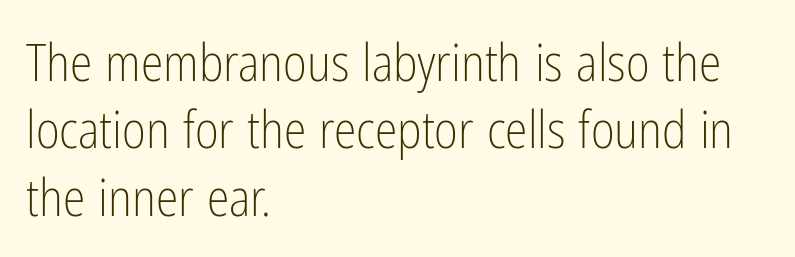
The space between consecutive lines is moderate. This sample is left-justified, so line endings fall wherever the words run out. A light-to-regular cut is what we see here. Beneath every word, the page is bare. Look at the bottom of the vertical strokes: they stop flat, with no serifs.
